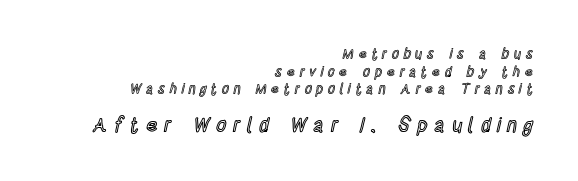
This sample is right-justified, so line beginnings fall wherever the words allow. Between these two stacked blocks, the lower one wins on size. The area under the type is left untouched. Glyph-to-glyph distance is far greater than everyday printed text. How would I describe the line gaps? Plain and ordinary.
